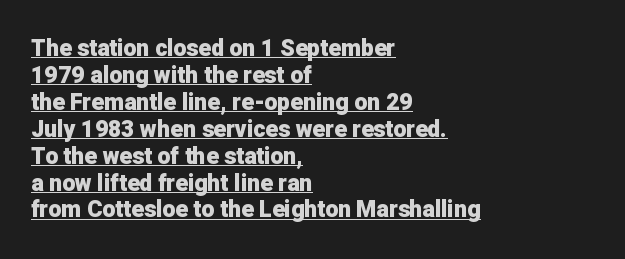
Q: Is the text bold? A: Yes.
Q: Is the text italic (slanted)? A: No, it is upright.
Q: Is the text underlined? A: Yes.
Q: How is the paragraph aligned? A: Left-aligned.
Q: Is the spacing between letters normal or unusually wide? A: Normal.
